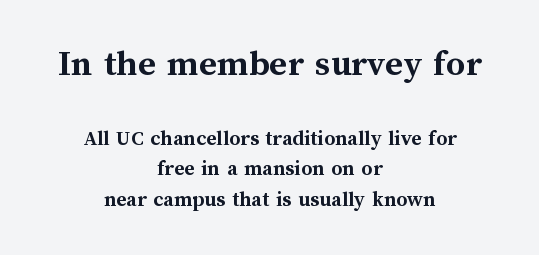
Stroke thickness is high; the sample reads as a true bold. Only glyphs here, with clear space below each row. Posture: vertical. The rendering uses a moderate line-height, typical for paragraphs. Where is the straight margin? There isn't one; the lines are centered.
